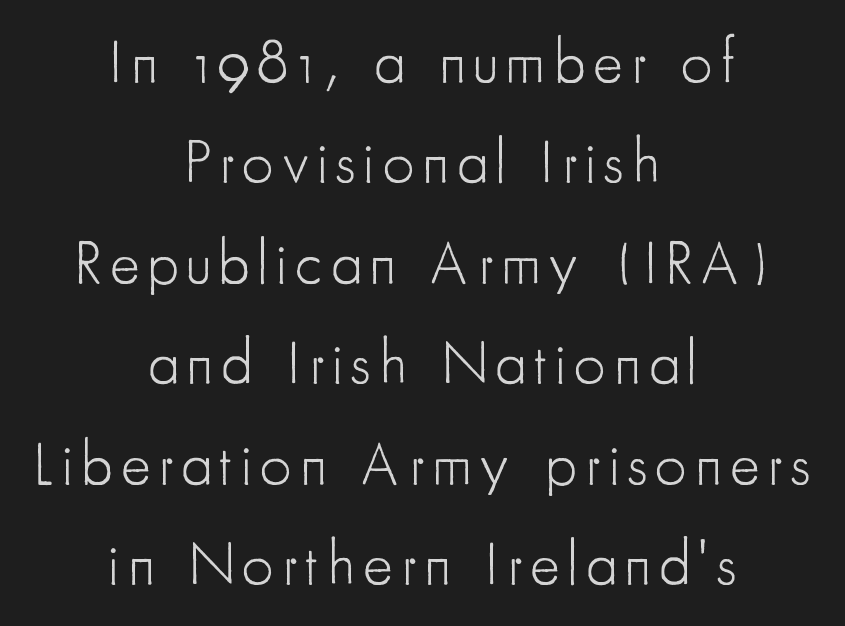
Do the characters align in a grid? No, the font is proportional. You can tell it's not italic because the verticals are truly vertical. Regarding serifs, this sample does without them. The typeface has the unassuming heft of standard copy or less. Which margin do the lines hug? Neither — every line sits in the middle. Bare-footed words on every line.
